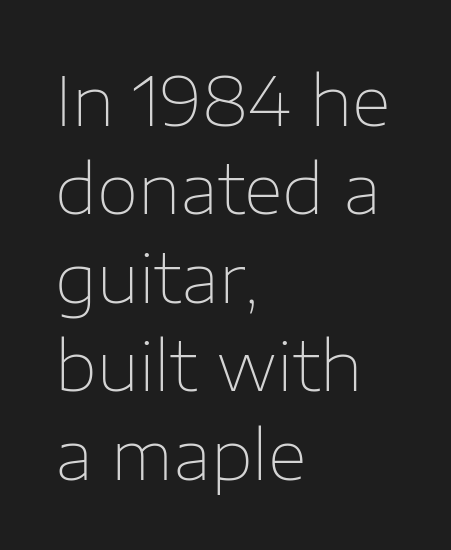
The setting favours the left margin, as ordinary paragraphs usually do. Interline gaps are of average width in this sample. Is this a heavy cut? Hardly; it is regular or lighter. The glyphs in this specimen are sans serif.
